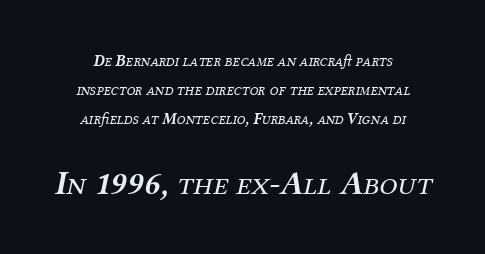
The glyphs look as if they've been sheared to an angle. This sample has the flowing, uneven cadence of proportional lettering. The rendering positions every line midway between the sides. Examine the stroke ends and you'll spot serifs.
